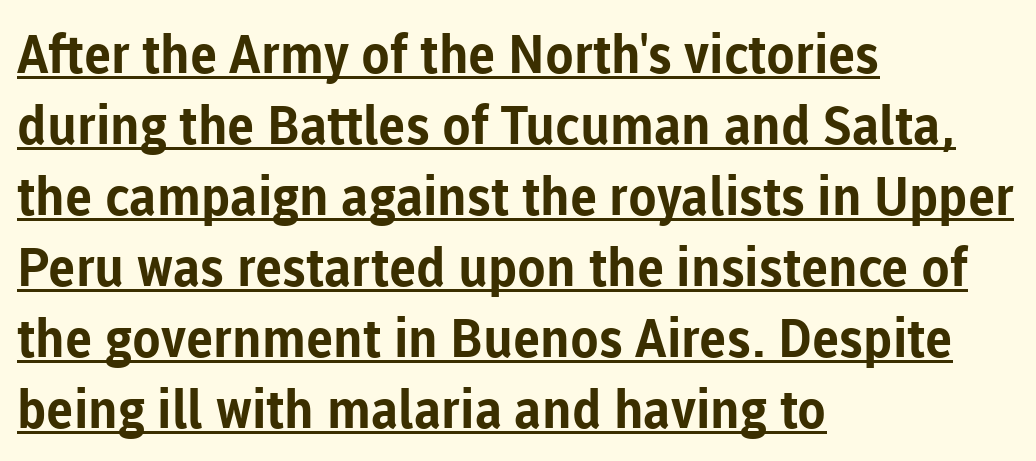
Is this a fixed-width face? No — the glyphs have proportional, varying widths. Summary of weight: heavy, a full bold. A typesetter would mark this as roman, not italic. Nothing sits at the stroke ends, so this counts as sans-serif. This rendering leaves character spacing at its baseline value.
